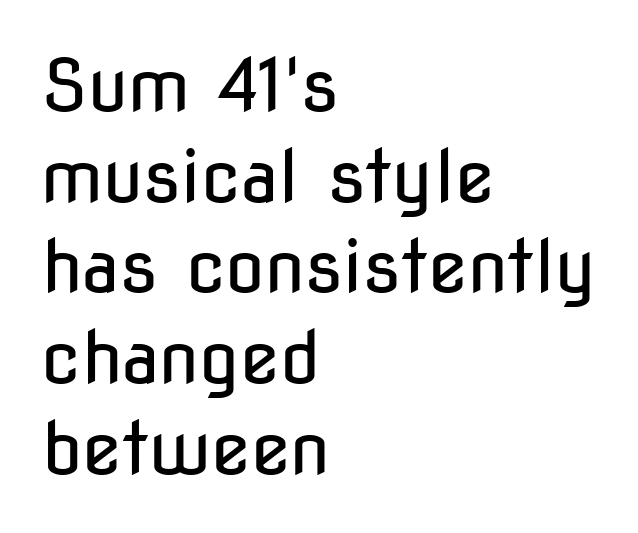
Q: Is the text bold? A: No.
Q: Is the text italic (slanted)? A: No, it is upright.
Q: Is the typeface a serif or a sans-serif typeface? A: Sans-serif.
Q: Is the text underlined? A: No.
Q: How is the paragraph aligned? A: Left-aligned.
Q: Is the spacing between letters normal or unusually wide? A: Normal.
Q: Is the spacing between lines tight, normal or loose? A: Normal.
Q: Width (condensed, normal, or wide)? A: Condensed.
Q: Stroke contrast? A: Low.
Q: x-height? A: Medium.
Q: Monospaced? A: No.
